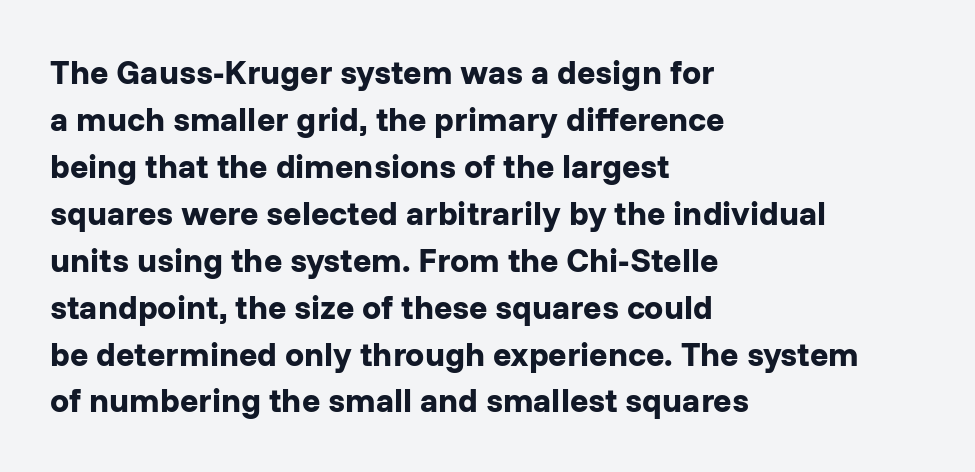
{"serif": "no", "italic": "no", "bold": "yes", "weight": "bold", "width": "normal", "stroke_contrast": "low", "x_height": "medium", "monospaced": "no", "underline": "no", "align": "left", "line_spacing": "normal", "line_spacing_ratio": 1.38, "letter_spacing": "normal", "letter_spacing_em": 0.0, "glyph_px": 34}
